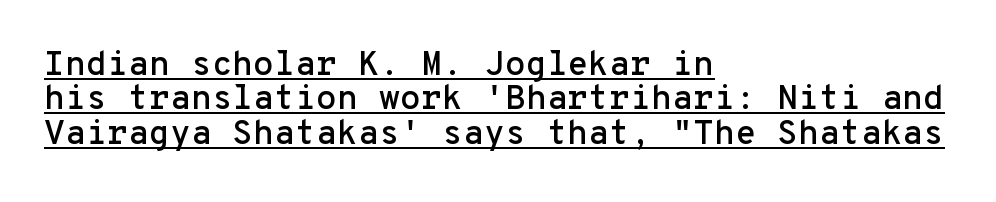
{"serif": "no", "italic": "no", "width": "normal", "stroke_contrast": "low", "x_height": "medium", "monospaced": "yes", "underline": "yes", "align": "left", "line_spacing": "tight", "line_spacing_ratio": 1.01, "letter_spacing": "normal", "letter_spacing_em": 0.0, "glyph_px": 34}
